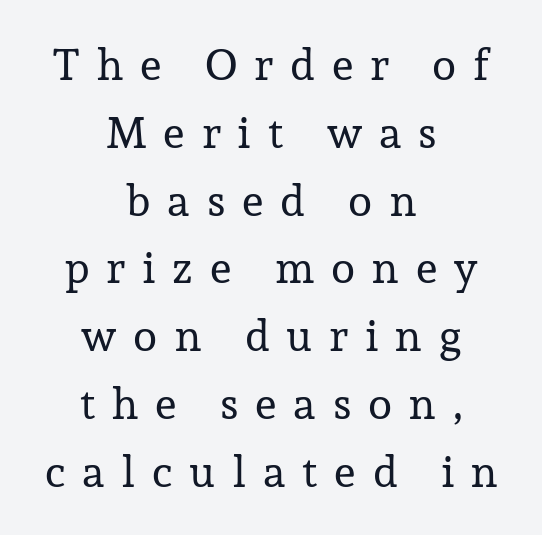
The image shows 44 px regular-weight serif type, upright; set centered, normal line spacing (1.54x), unusually wide letter spacing (+0.39 em), not underlined; low stroke contrast and a medium x-height.
